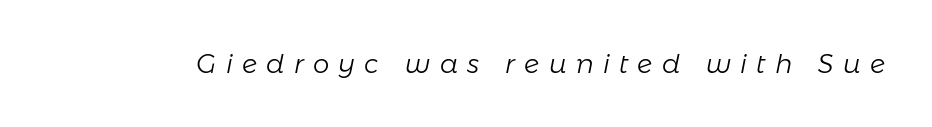
{"italic": "yes", "lean": "right", "slant_degrees": 11, "bold": "no", "underline": "no", "letter_spacing": "wide", "letter_spacing_em": 0.36, "glyph_px": 26}
